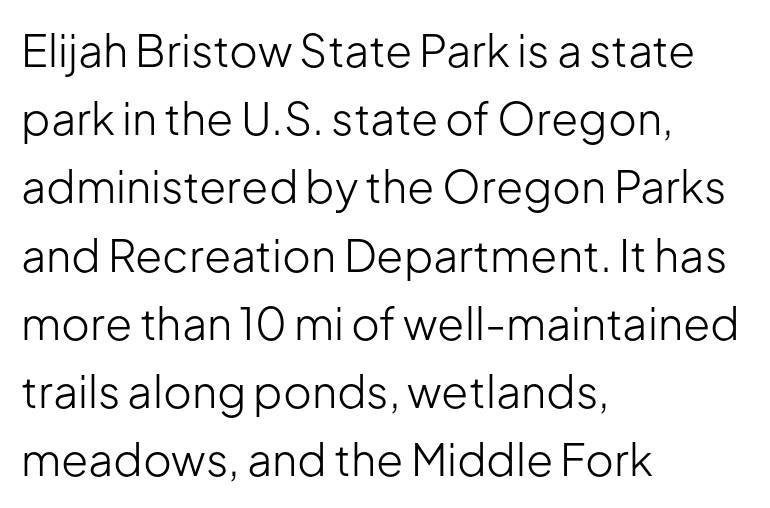
This reads as an unemphasized weight, regular at the heaviest. Posture: straight, roman, zero tilt. The face used here is proportionally spaced, like ordinary book or web type. Just letters on the line, the space beneath them empty.
